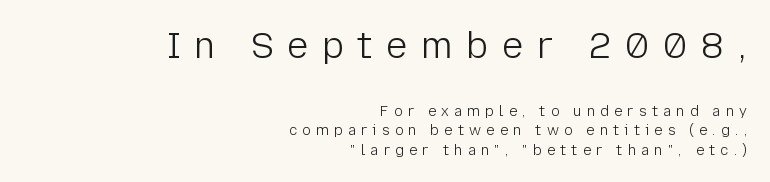
Q: Is the text bold? A: No.
Q: Is the text italic (slanted)? A: No, it is upright.
Q: Is the typeface a serif or a sans-serif typeface? A: Sans-serif.
Q: Is the text underlined? A: No.
Q: How is the paragraph aligned? A: Right-aligned.
Q: Is the spacing between letters normal or unusually wide? A: Unusually wide.
Q: Is the spacing between lines tight, normal or loose? A: Normal.
Q: Which block of text is set in a larger size, the first (top) or the second (bottom)? A: The first (top) one.
Q: Width (condensed, normal, or wide)? A: Normal.
Q: Stroke contrast? A: Low.
Q: x-height? A: Medium.
Q: Monospaced? A: No.
